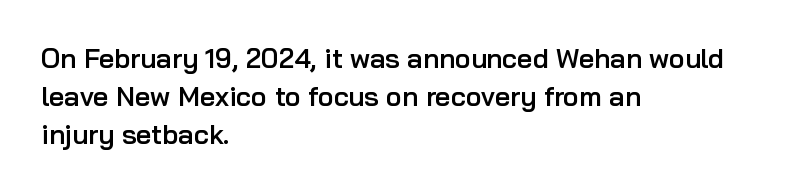
{"italic": "no", "bold": "semi", "underline": "no", "align": "left", "line_spacing": "normal", "line_spacing_ratio": 1.41, "letter_spacing": "normal", "letter_spacing_em": 0.0, "glyph_px": 27}
